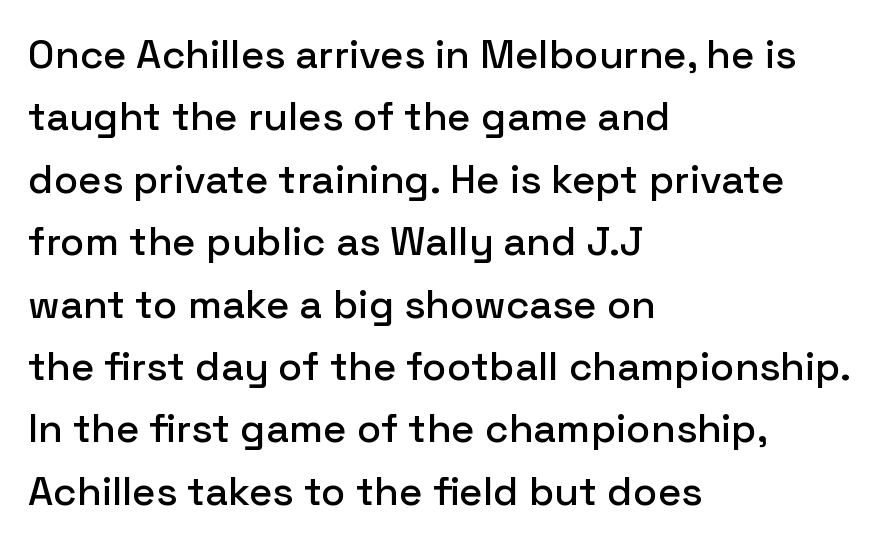
The rows are spaced the way most documents space them. These lines stack with their left ends in a neat column. Think of a printed novel: that variable character pitch is what you see here. The gap between lines stays unmarked. The type is set solid horizontally, with unmodified tracking. Nothing sits at the stroke ends, so this counts as sans-serif.
